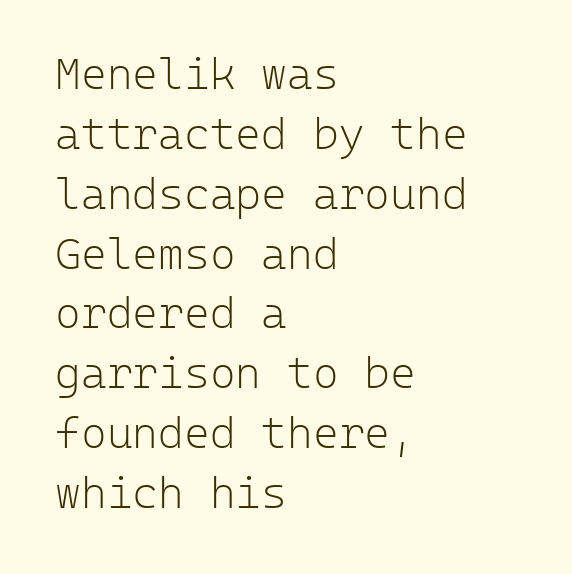
Caption: standard tracking, unaltered. Every character here occupies the same horizontal width, giving the sample a typewriter-like rhythm. Posture: straight, roman, zero tilt. The leading is moderate, giving the passage an even texture. The rendering shows plain stroke endings on the letterforms — a sans-serif design.
